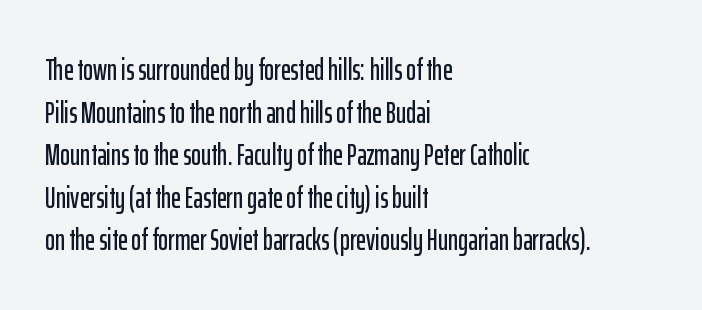
{"serif": "no", "italic": "no", "width": "condensed", "stroke_contrast": "low", "x_height": "medium", "monospaced": "no", "underline": "no", "align": "left", "line_spacing": "normal", "line_spacing_ratio": 1.42, "letter_spacing": "normal", "letter_spacing_em": 0.0, "glyph_px": 30}
